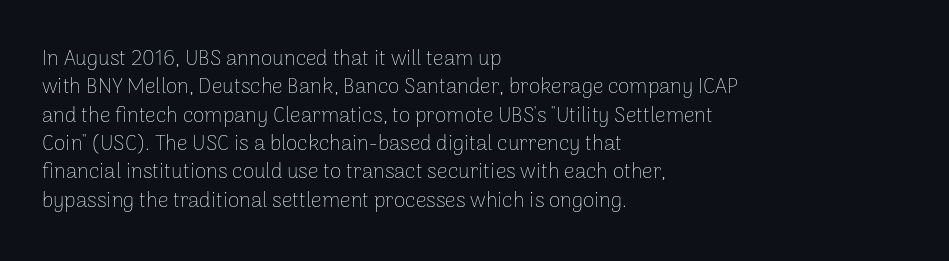
{"italic": "no", "bold": "no", "underline": "no", "align": "left", "line_spacing": "normal", "line_spacing_ratio": 1.35, "letter_spacing": "normal", "letter_spacing_em": 0.0, "glyph_px": 21}
